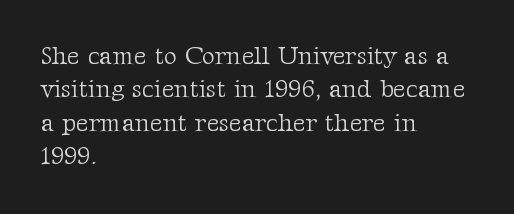
The image shows 25 px text type, upright; set left-aligned, normal line spacing (1.34x), normal letter spacing, not underlined.
